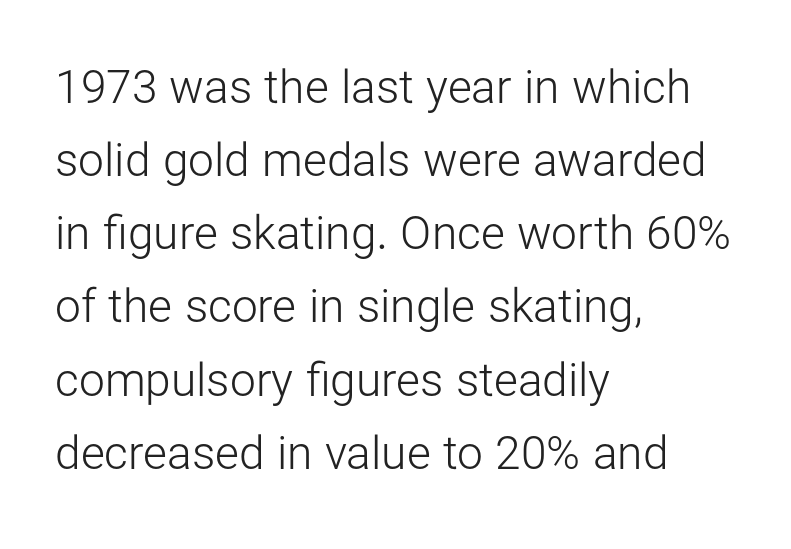
Q: Is the text bold? A: No.
Q: Is the text italic (slanted)? A: No, it is upright.
Q: Is the typeface a serif or a sans-serif typeface? A: Sans-serif.
Q: Is the text underlined? A: No.
Q: How is the paragraph aligned? A: Left-aligned.
Q: Is the spacing between letters normal or unusually wide? A: Normal.
Q: Is the spacing between lines tight, normal or loose? A: Normal.
Q: Width (condensed, normal, or wide)? A: Normal.
Q: Stroke contrast? A: Low.
Q: x-height? A: Medium.
Q: Monospaced? A: No.
